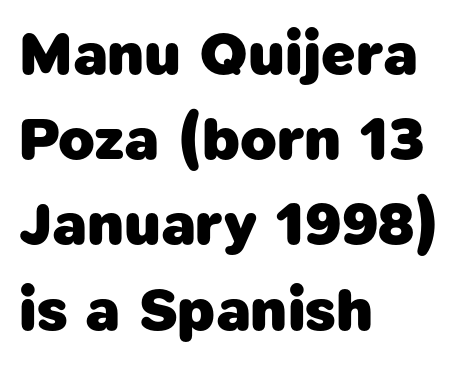
Q: Is the text bold? A: Yes.
Q: Is the typeface a serif or a sans-serif typeface? A: Sans-serif.
Q: Is the text underlined? A: No.
Q: How is the paragraph aligned? A: Left-aligned.
Q: Is the spacing between letters normal or unusually wide? A: Normal.
Q: Is the spacing between lines tight, normal or loose? A: Normal.
Q: Width (condensed, normal, or wide)? A: Normal.
Q: Stroke contrast? A: Low.
Q: x-height? A: Medium.
Q: Monospaced? A: No.
